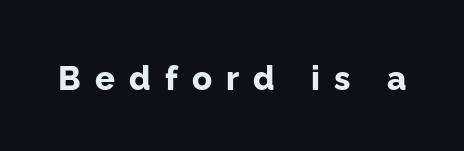
The specimen reads as upright at a glance. Short note: letters widely spaced. Nobody drew a line under any word here. Stroke terminals: plain, sans-serif. A typesetter would call this proportional, since set widths differ per character.
